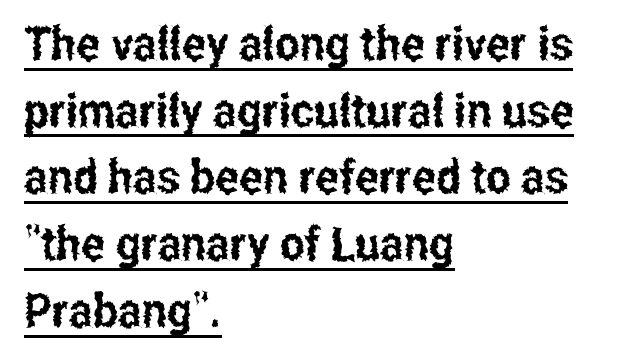
{"serif": "no", "italic": "no", "width": "condensed", "stroke_contrast": "low", "x_height": "medium", "monospaced": "no", "underline": "yes", "align": "left", "line_spacing": "normal", "line_spacing_ratio": 1.42, "letter_spacing": "normal", "letter_spacing_em": 0.0, "glyph_px": 47}
